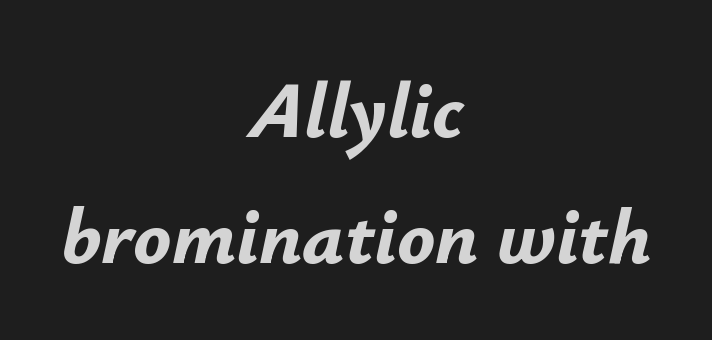
Proportional: the letters do not fall into vertical columns. The text carries the slant typical of an italic or oblique font. This block has exactly the height ordinary leading produces. Here the glyphs are tracked normally, forming tight word shapes. Typeset on center — no edge is straight. Anything drawn beneath the words? Only blank space.
